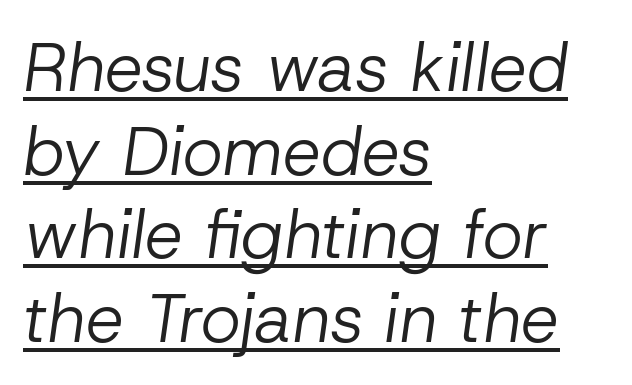
Does extra space separate the letters? No, they use regular spacing. The setting favours the left margin, as ordinary paragraphs usually do. The font is comparable to plain body text, perhaps lighter. These lines were composed using italics.
